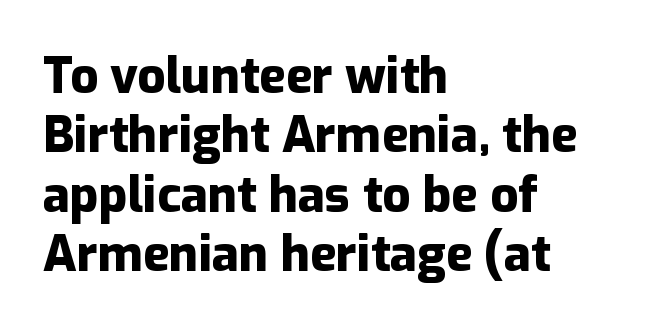
The image shows 49 px heavy sans-serif type, upright; set left-aligned, line spacing 1.21x, normal letter spacing, not underlined; low stroke contrast and a medium x-height.
